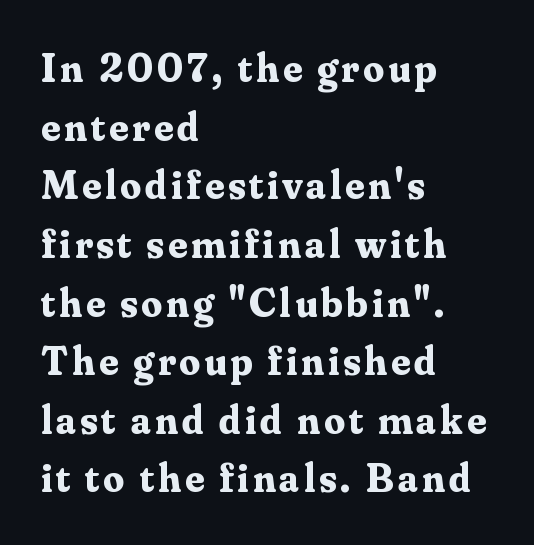
Q: Is the text bold? A: Yes.
Q: Is the text italic (slanted)? A: No, it is upright.
Q: Is the typeface a serif or a sans-serif typeface? A: Serif.
Q: Is the text underlined? A: No.
Q: How is the paragraph aligned? A: Left-aligned.
Q: Is the spacing between lines tight, normal or loose? A: Normal.
Q: Width (condensed, normal, or wide)? A: Normal.
Q: Stroke contrast? A: Medium.
Q: x-height? A: Small.
Q: Monospaced? A: No.
